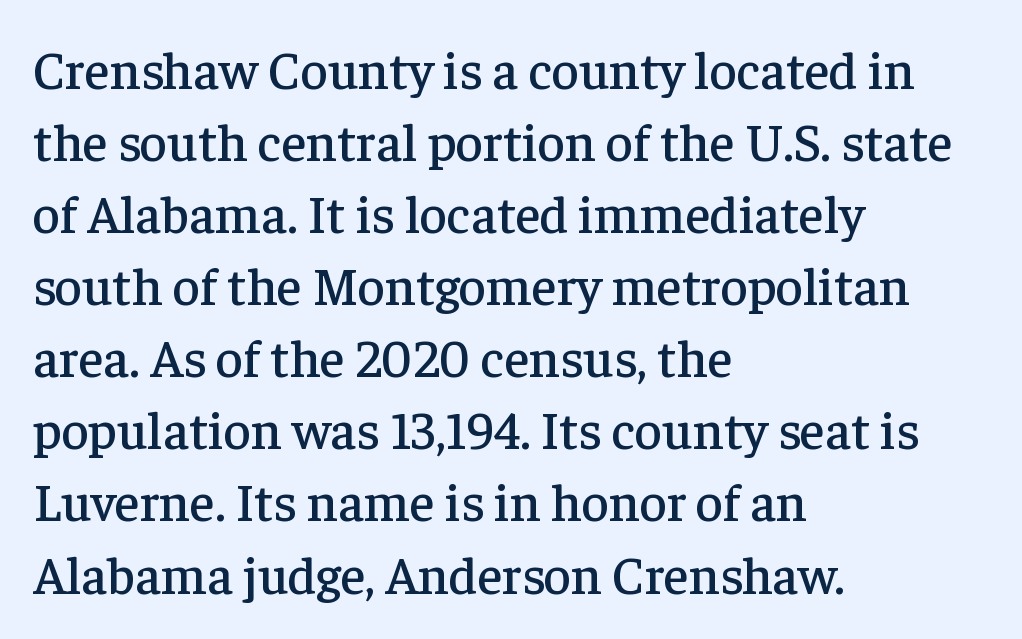
{"serif": "yes", "italic": "no", "width": "normal", "stroke_contrast": "low", "x_height": "medium", "monospaced": "no", "underline": "no", "align": "left", "line_spacing": "normal", "line_spacing_ratio": 1.36, "letter_spacing": "normal", "letter_spacing_em": 0.0, "glyph_px": 53}
